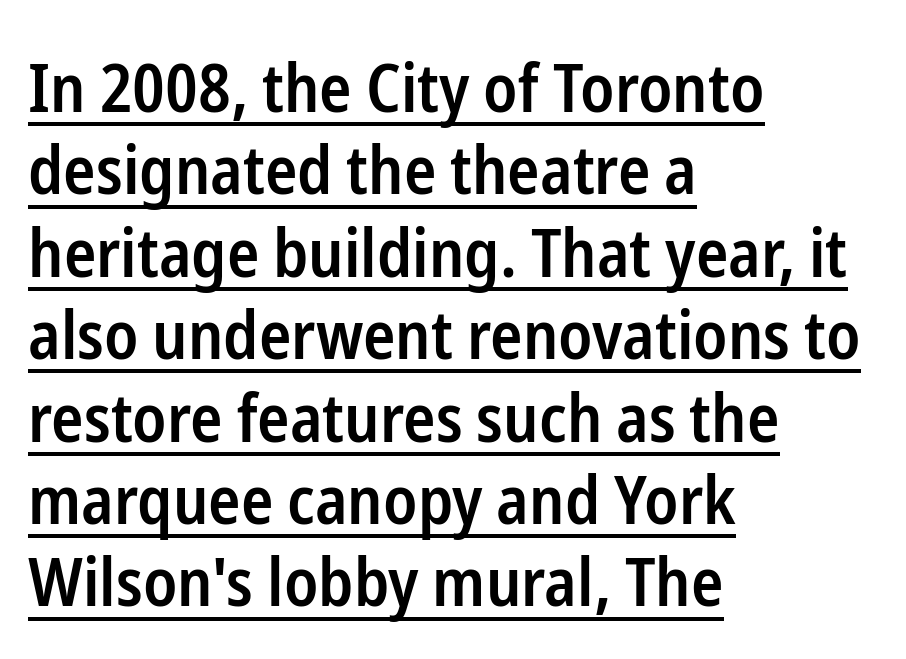
Is the type bold? Partly — it's a semibold, heavier than regular but not fully bold. You can see a thin bar hugging the bottom of the glyphs. Does the type have serifs? No, each stem ends abruptly. Between one letter and the next there's only the usual sliver of space. Here the designer chose a conventional face with non-uniform glyph widths. The specimen reads as upright at a glance.
